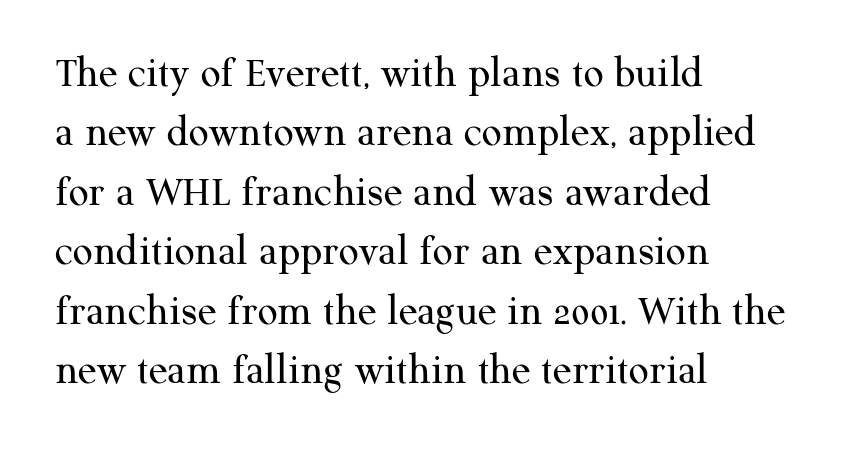
The image shows 44 px regular-weight serif type, upright; set left-aligned, normal line spacing (1.35x), normal letter spacing, not underlined; medium stroke contrast and a medium x-height.
